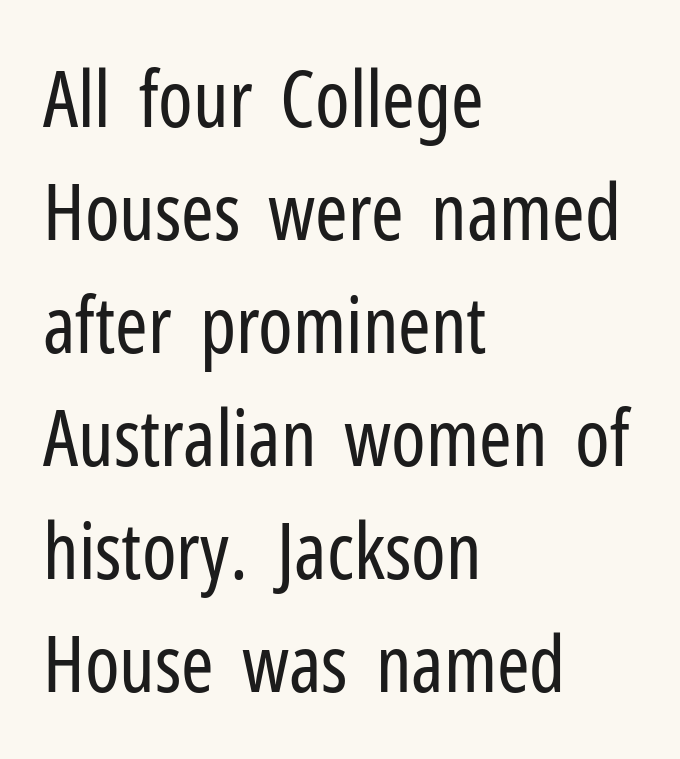
The image shows 78 px regular-weight, condensed sans-serif type, upright; set left-aligned, normal line spacing (1.45x), normal letter spacing, not underlined; low stroke contrast and a medium x-height.
